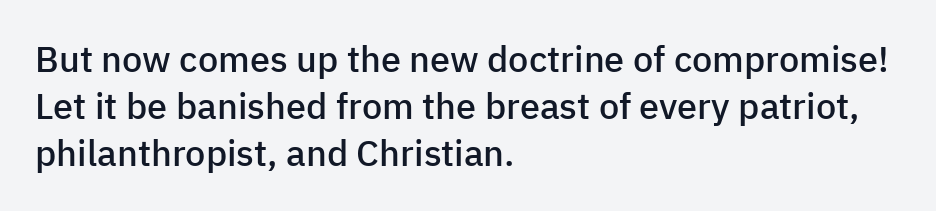
Q: Is the text bold? A: Semi-bold.
Q: Is the text italic (slanted)? A: No, it is upright.
Q: Is the typeface a serif or a sans-serif typeface? A: Sans-serif.
Q: Is the text underlined? A: No.
Q: How is the paragraph aligned? A: Left-aligned.
Q: Is the spacing between letters normal or unusually wide? A: Normal.
Q: Is the spacing between lines tight, normal or loose? A: Normal.
Q: Width (condensed, normal, or wide)? A: Normal.
Q: Stroke contrast? A: Low.
Q: x-height? A: Medium.
Q: Monospaced? A: No.
